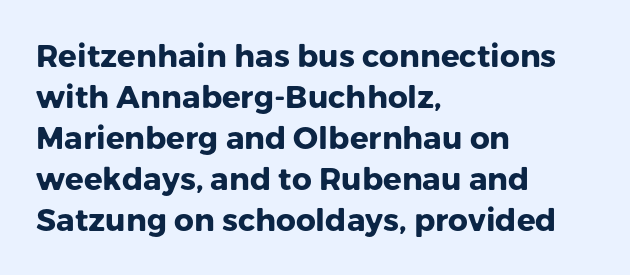
Do the characters align in a grid? No, the font is proportional. Classification — sans serif. Emphasis by weight is at full strength: bold. Summary of vertical rhythm: regular, with standard interline spacing.
